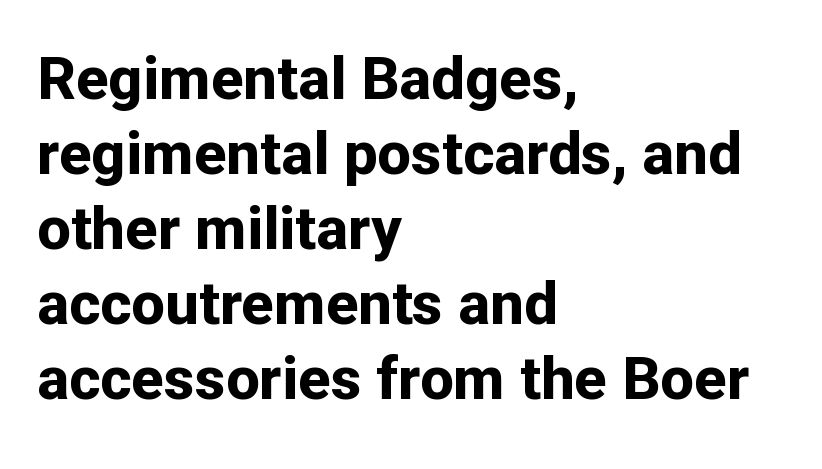
Q: Is the text bold? A: Yes.
Q: Is the text italic (slanted)? A: No, it is upright.
Q: Is the typeface a serif or a sans-serif typeface? A: Sans-serif.
Q: Is the text underlined? A: No.
Q: How is the paragraph aligned? A: Left-aligned.
Q: Is the spacing between letters normal or unusually wide? A: Normal.
Q: Is the spacing between lines tight, normal or loose? A: Normal.
Q: Width (condensed, normal, or wide)? A: Normal.
Q: Stroke contrast? A: Low.
Q: x-height? A: Medium.
Q: Monospaced? A: No.
